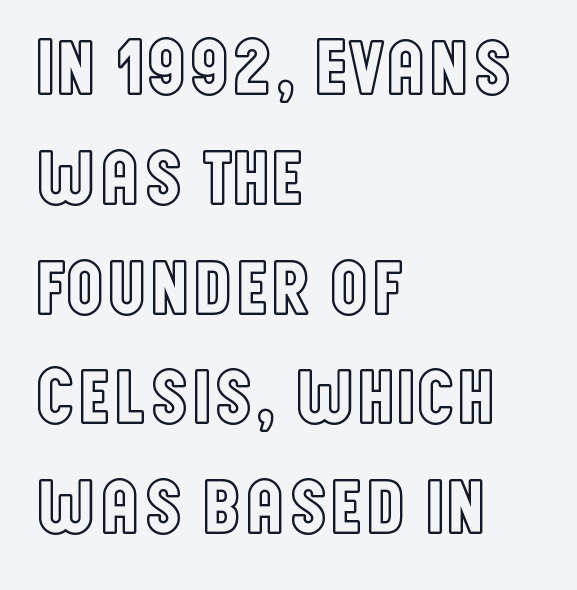
The image shows 79 px condensed type, upright; set left-aligned, normal line spacing (1.39x), normal letter spacing, not underlined; a large x-height.
